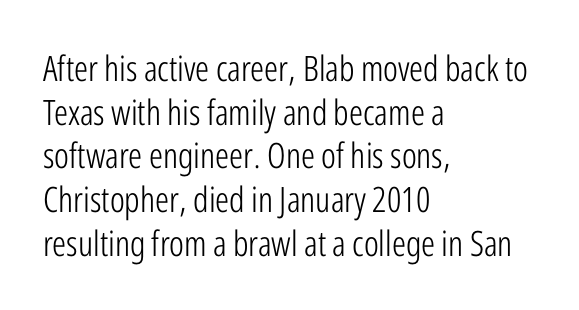
Q: Is the text bold? A: No.
Q: Is the text italic (slanted)? A: No, it is upright.
Q: Is the typeface a serif or a sans-serif typeface? A: Sans-serif.
Q: Is the text underlined? A: No.
Q: How is the paragraph aligned? A: Left-aligned.
Q: Is the spacing between letters normal or unusually wide? A: Normal.
Q: Is the spacing between lines tight, normal or loose? A: Normal.
Q: Width (condensed, normal, or wide)? A: Condensed.
Q: Stroke contrast? A: Low.
Q: x-height? A: Medium.
Q: Monospaced? A: No.
